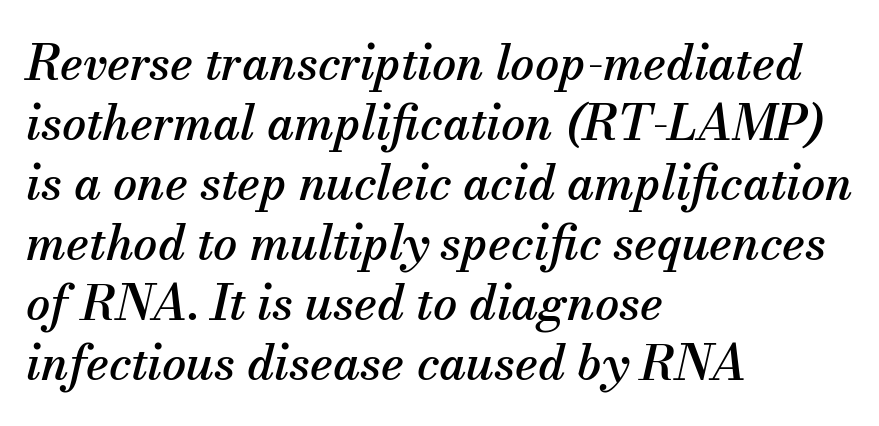
The designer left line spacing at the default. Letterform terminals end in serifs throughout the passage. Spacing verdict: proportional, widths tailored to each character. Between one letter and the next there's only the usual sliver of space.
